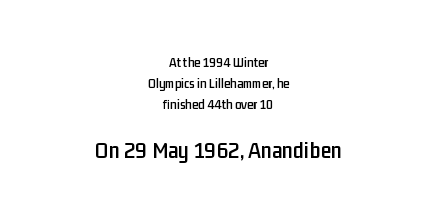
The image shows 24 px text type, upright; set centered, normal line spacing (1.5x), normal letter spacing, not underlined; the second (bottom) block is 1.71x larger.
